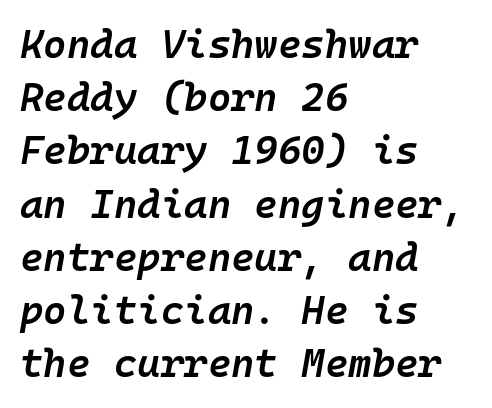
The glyphs are unaccompanied by any horizontal stroke below them. Semibold letterforms, between regular and bold. This block has exactly the height ordinary leading produces. In terms of posture, this sample is oblique.
